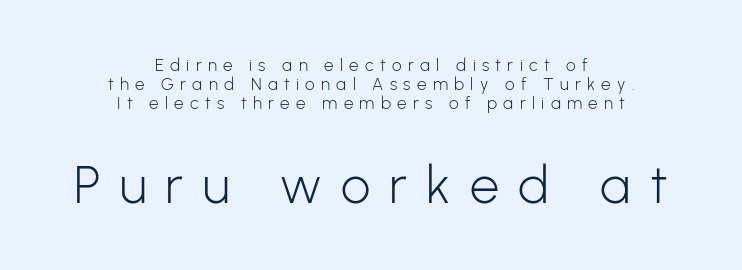
The designer went with a sans here, leaving each stem footless. Here the second block reads like a headline and the first like body copy. How are the letters spaced? Widely, with obvious added tracking. These lines were composed using upright roman letters. Do the characters align in a grid? No, the font is proportional.
